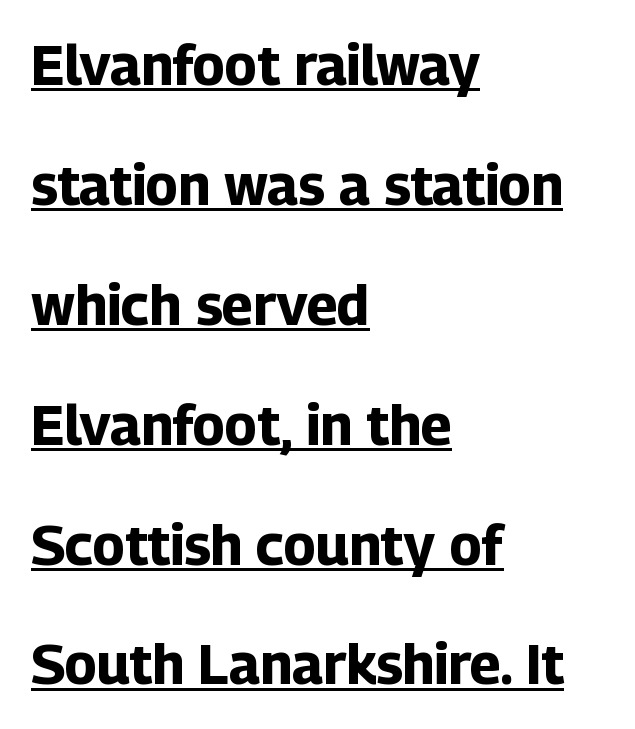
Q: Is the text bold? A: Yes.
Q: Is the text italic (slanted)? A: No, it is upright.
Q: Is the typeface a serif or a sans-serif typeface? A: Sans-serif.
Q: Is the text underlined? A: Yes.
Q: How is the paragraph aligned? A: Left-aligned.
Q: Is the spacing between letters normal or unusually wide? A: Normal.
Q: Is the spacing between lines tight, normal or loose? A: Loose.
Q: Width (condensed, normal, or wide)? A: Normal.
Q: Stroke contrast? A: Low.
Q: x-height? A: Medium.
Q: Monospaced? A: No.
